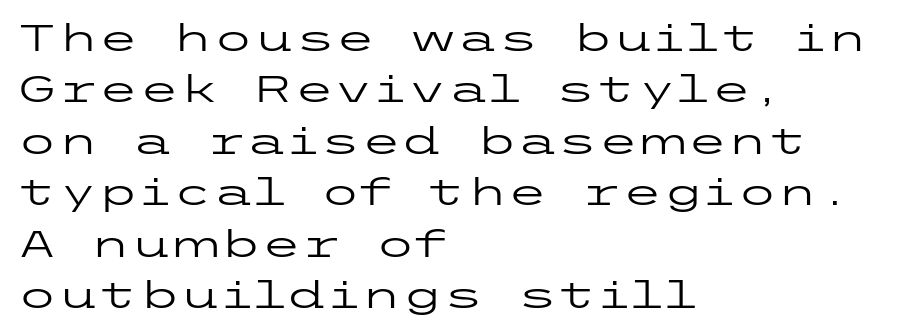
Q: Is the text bold? A: No.
Q: Is the text italic (slanted)? A: No, it is upright.
Q: Is the typeface a serif or a sans-serif typeface? A: Sans-serif.
Q: Is the text underlined? A: No.
Q: How is the paragraph aligned? A: Left-aligned.
Q: Is the spacing between letters normal or unusually wide? A: Normal.
Q: Is the spacing between lines tight, normal or loose? A: Normal.
Q: Width (condensed, normal, or wide)? A: Wide.
Q: Stroke contrast? A: Low.
Q: x-height? A: Medium.
